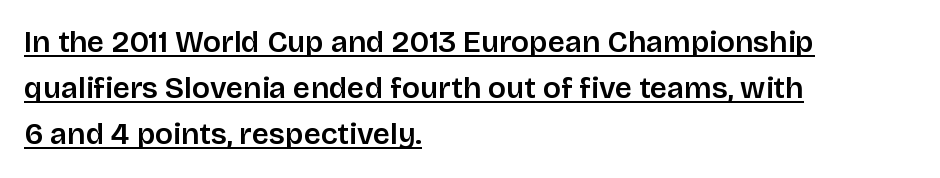
The face used here is proportionally spaced, like ordinary book or web type. The letters carry no serifs — their stems end cleanly without finishing strokes. There is no visible air inserted between adjacent glyphs. Each new line begins a customary step beneath the previous one. The lines are quadded left.
